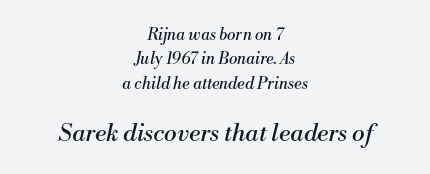
The image shows 24 px text type, italic (leaning right); set centered, normal line spacing (1.53x), normal letter spacing, not underlined; the second (bottom) block is 1.5x larger.
